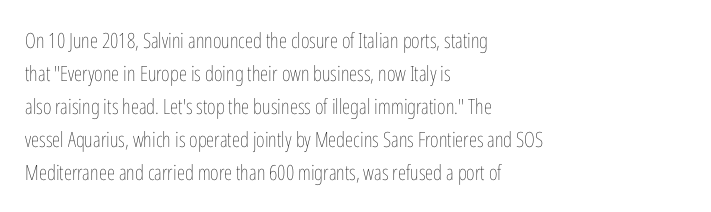
No italicization has been applied; the sample stays upright. This rendering features lettering with no underline. Summary of weight: not heavy and not bold. The typesetter chose a ragged-right arrangement here. The vertical gap from one line to the next is medium.
